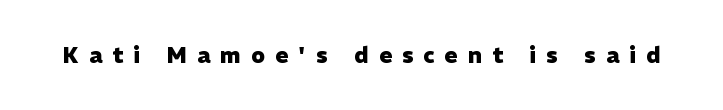
Q: Is the text bold? A: Yes.
Q: Is the text italic (slanted)? A: No, it is upright.
Q: Is the text underlined? A: No.
Q: Is the spacing between letters normal or unusually wide? A: Unusually wide.
